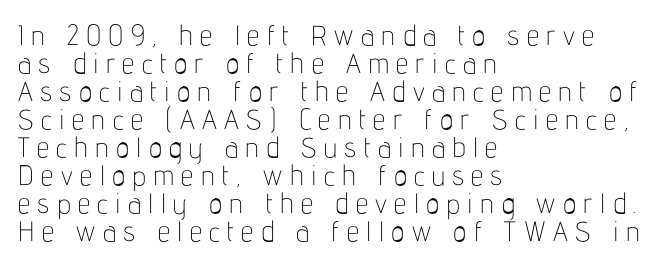
{"serif": "no", "italic": "no", "bold": "no", "weight": "thin", "width": "condensed", "stroke_contrast": "low", "x_height": "medium", "monospaced": "no", "underline": "no", "align": "left", "line_spacing": "tight", "line_spacing_ratio": 1.0, "letter_spacing": "wide", "letter_spacing_em": 0.26, "glyph_px": 28}
